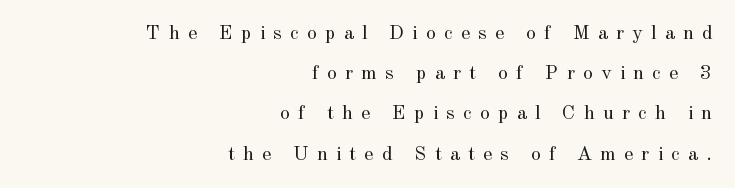
{"italic": "no", "bold": "no", "underline": "no", "align": "right", "line_spacing": "loose", "line_spacing_ratio": 2.01, "letter_spacing": "wide", "letter_spacing_em": 0.41, "glyph_px": 20}
